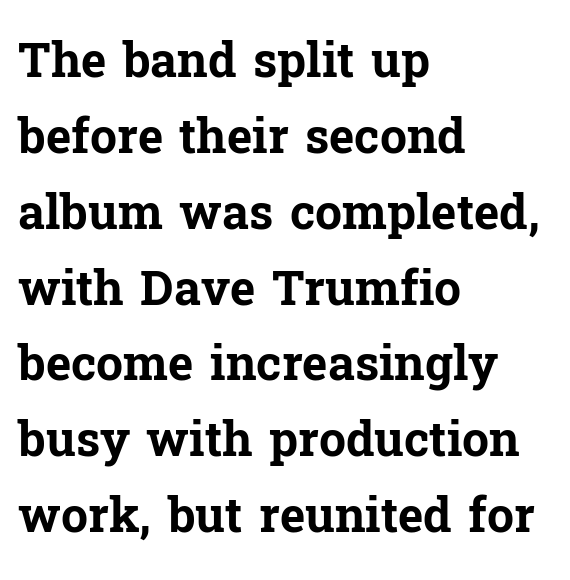
The image shows 48 px bold serif type, upright; set left-aligned, normal line spacing (1.58x), normal letter spacing, not underlined; low stroke contrast and a medium x-height.
